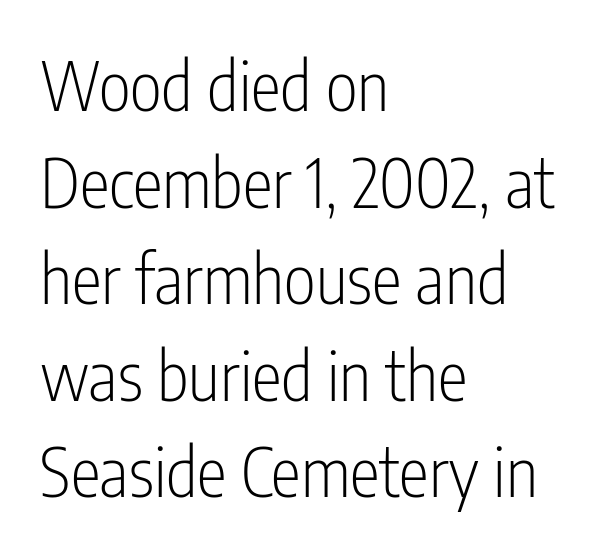
Between one letter and the next there's only the usual sliver of space. Stroke thickness stays within the range of a standard reading face or lighter. Regarding leading, the lines here are spaced in the standard way. The glyphs are unaccompanied by any horizontal stroke below them. This sample uses an upright cut, with every glyph sitting square on the baseline.
